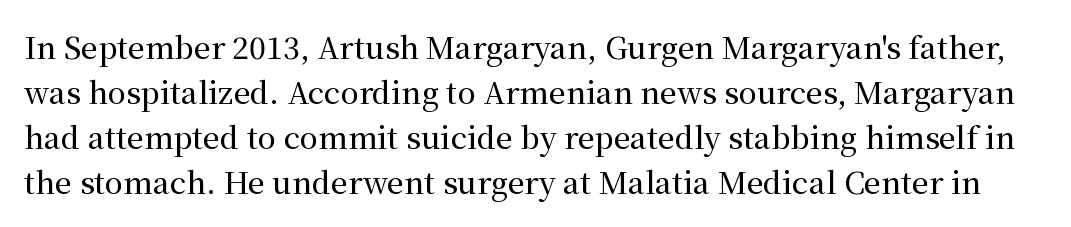
The image shows 30 px serif type, upright; set normal line spacing (1.5x), normal letter spacing, not underlined; medium stroke contrast and a medium x-height.
